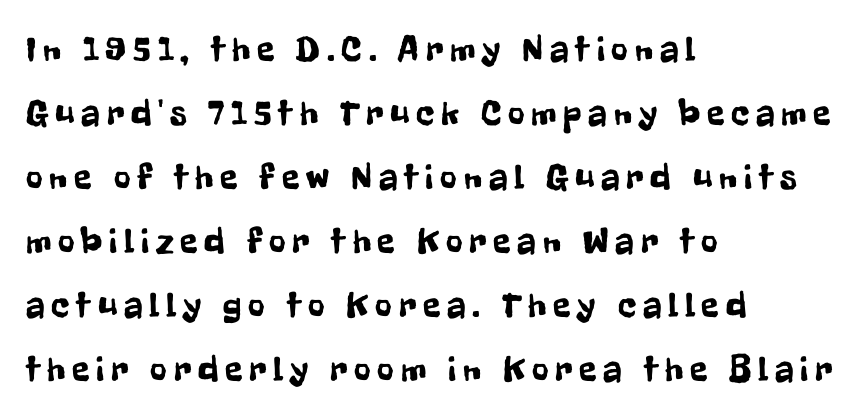
This is sans-serif lettering, the kind often seen on screens and signage. Reading down the block, your eye returns to a fixed left position each line. Each letter keeps its own natural width here, so spacing adapts to shape. Nobody drew a line under any word here.
